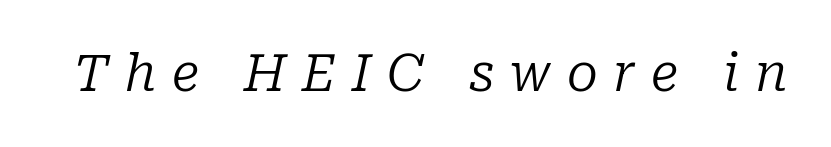
Q: Is the text bold? A: No.
Q: Is the text italic (slanted)? A: Yes, it leans right by about 10 degrees.
Q: Is the typeface a serif or a sans-serif typeface? A: Serif.
Q: Is the text underlined? A: No.
Q: Is the spacing between letters normal or unusually wide? A: Unusually wide.
Q: Width (condensed, normal, or wide)? A: Normal.
Q: Stroke contrast? A: Low.
Q: x-height? A: Medium.
Q: Monospaced? A: No.
